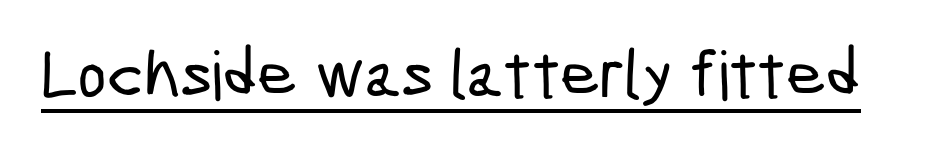
These lines are composed in type without serifs. The letters advance in unequal steps, a hallmark of proportional type. The words here are underlined. The letters sit at their default tracking, neither squeezed nor spread.
